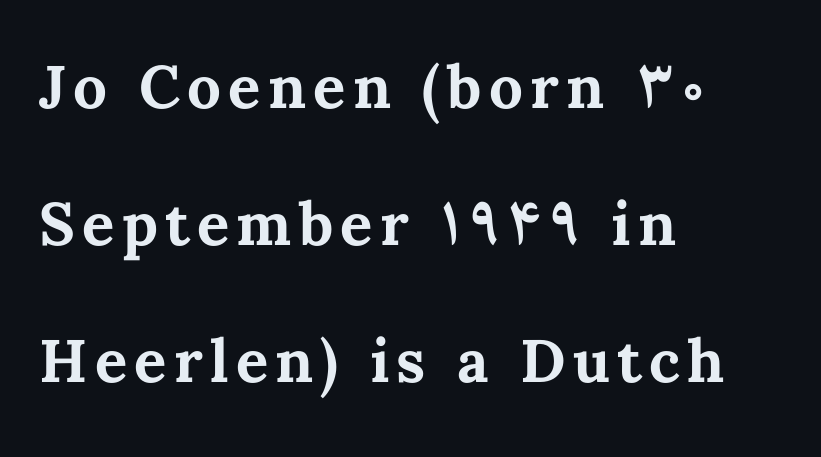
Q: Is the text bold? A: Yes.
Q: Is the text italic (slanted)? A: No, it is upright.
Q: Is the text underlined? A: No.
Q: How is the paragraph aligned? A: Left-aligned.
Q: Is the spacing between lines tight, normal or loose? A: Loose.
Q: Width (condensed, normal, or wide)? A: Normal.
Q: Stroke contrast? A: Medium.
Q: x-height? A: Medium.
Q: Monospaced? A: No.
